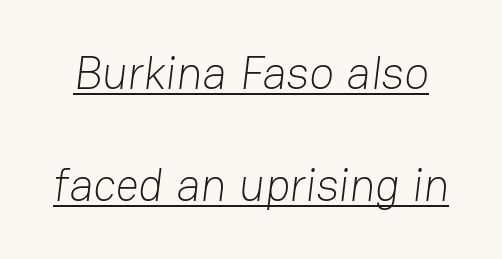
The image shows 46 px light sans-serif type; set loose line spacing (2.44x), normal letter spacing, underlined; low stroke contrast and a medium x-height.
